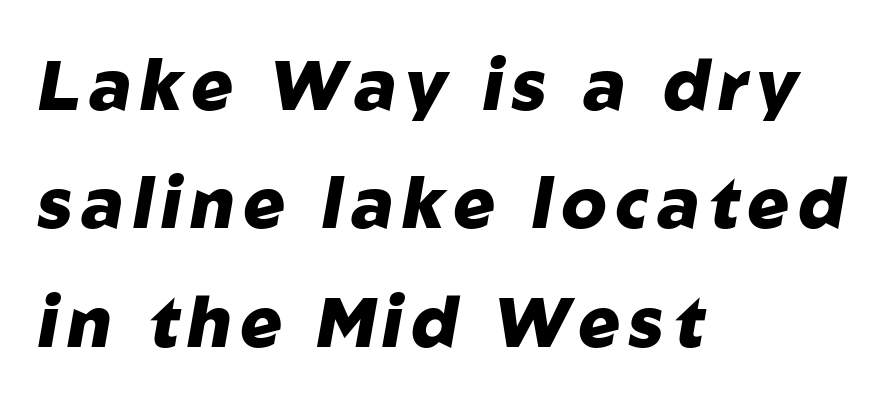
{"italic": "yes", "lean": "right", "slant_degrees": 10, "bold": "yes", "weight": "heavy", "width": "normal", "stroke_contrast": "low", "x_height": "medium", "monospaced": "no", "underline": "no", "align": "left", "line_spacing": "normal", "line_spacing_ratio": 1.69, "glyph_px": 70}
